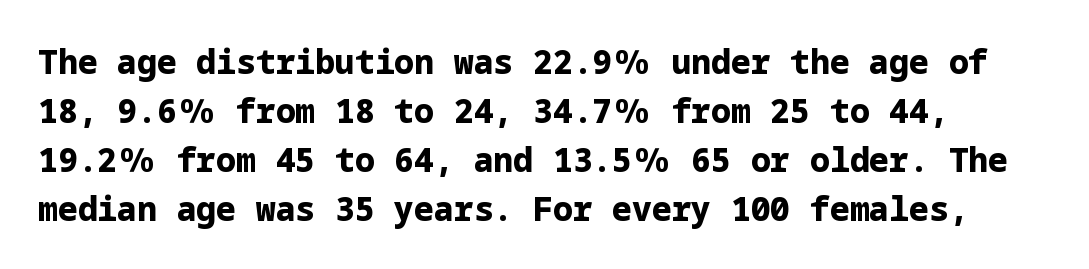
Q: Is the text bold? A: Yes.
Q: Is the text italic (slanted)? A: No, it is upright.
Q: Is the typeface a serif or a sans-serif typeface? A: Sans-serif.
Q: Is the text underlined? A: No.
Q: How is the paragraph aligned? A: Left-aligned.
Q: Is the spacing between letters normal or unusually wide? A: Normal.
Q: Is the spacing between lines tight, normal or loose? A: Normal.
Q: Width (condensed, normal, or wide)? A: Normal.
Q: Stroke contrast? A: Low.
Q: x-height? A: Medium.
